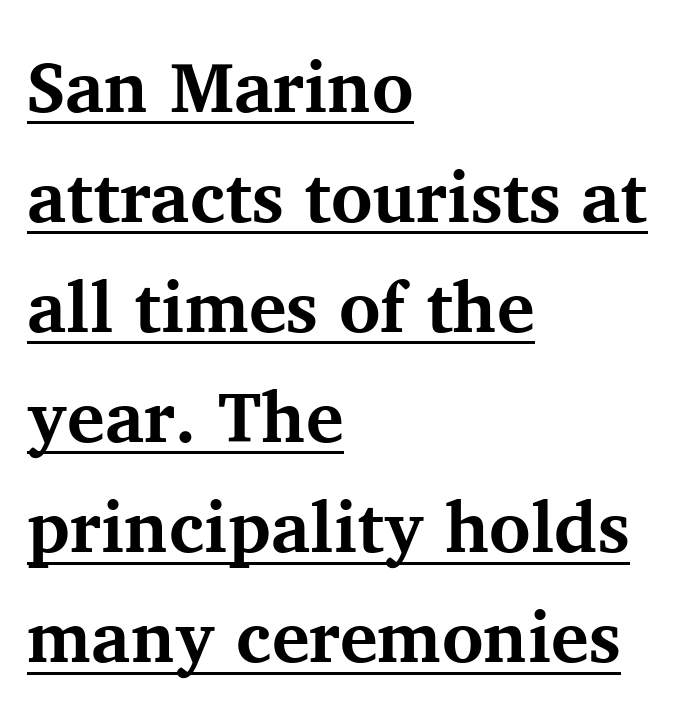
The image shows 71 px bold serif type, upright; set left-aligned, normal line spacing (1.55x), normal letter spacing, underlined; medium stroke contrast and a medium x-height.
